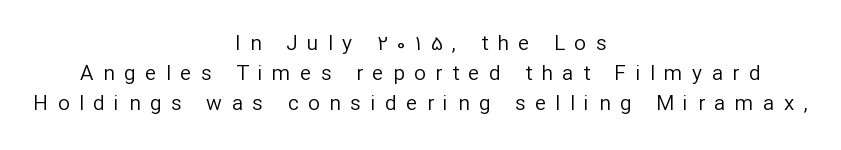
{"italic": "no", "bold": "no", "underline": "no", "align": "center", "line_spacing": "normal", "line_spacing_ratio": 1.42, "letter_spacing": "wide", "letter_spacing_em": 0.45, "glyph_px": 21}
